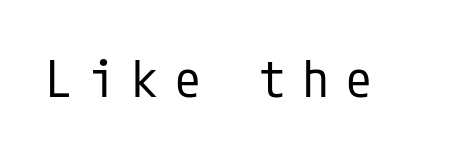
Note: no serifs on the glyphs. The strokes carry an ordinary text weight at most. Short note: letters widely spaced. The font's upright variant was chosen for this text. Nobody drew a line under any word here.
